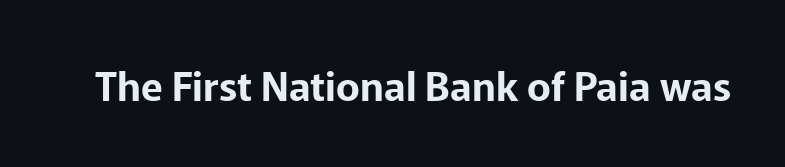
Every stem runs plumb, perpendicular to the baseline. The foot of each line stays bare and open. Here the designer chose a conventional face with non-uniform glyph widths. This rendering leaves character spacing at its baseline value.
